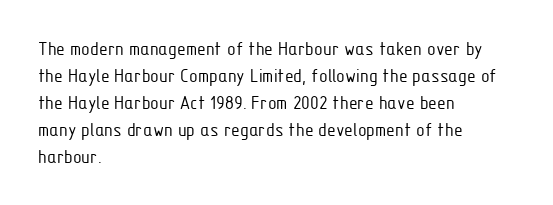
This sample uses an upright cut, with every glyph sitting square on the baseline. Reading down the column, the eye jumps a familiar distance to each next line. The horizontal fit of the characters is conventional and even. This is not heavy type; no bold has been used.
